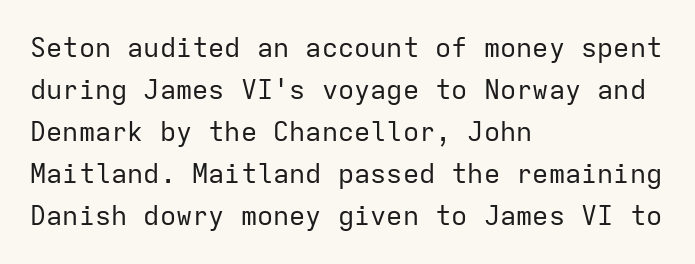
The image shows 27 px text type, upright; set left-aligned, normal line spacing (1.56x), normal letter spacing, not underlined.
